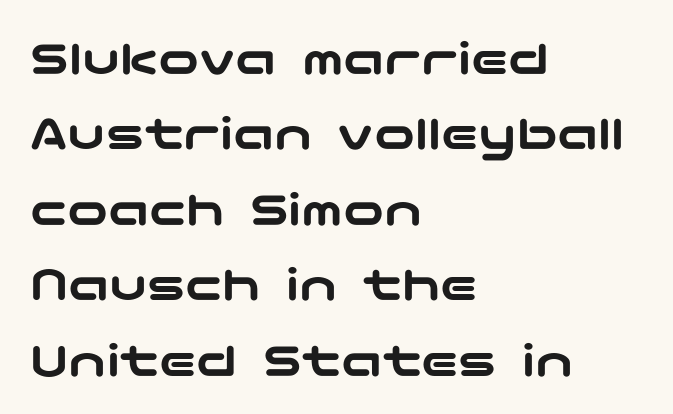
The image shows 51 px wide sans-serif type, upright; set left-aligned, normal line spacing (1.48x), normal letter spacing, not underlined; low stroke contrast and a medium x-height.
